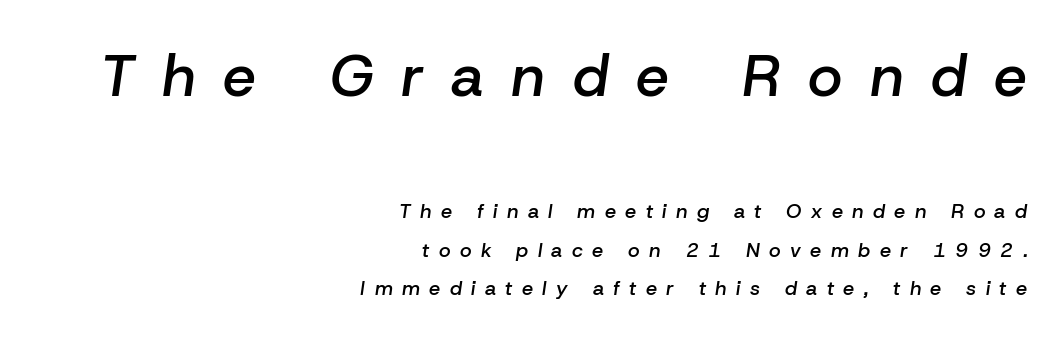
In this sample the first text group is rendered at the bigger scale. The glyphs have the mass of a demibold cut, below bold. A typesetter would call this proportional, since set widths differ per character. The face used here is rendered with a markedly widened letterfit. Horizontally, the lines are justified to the trailing edge only. Interline gaps are noticeably wide in this sample.
